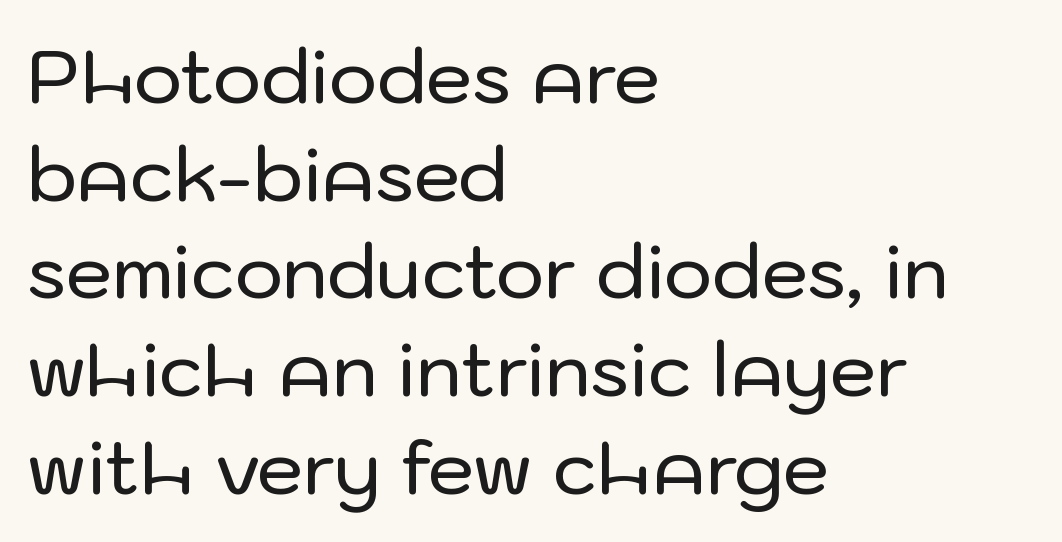
The image shows 74 px sans-serif type, upright; set left-aligned, normal line spacing (1.32x), normal letter spacing, not underlined; low stroke contrast and a medium x-height.
